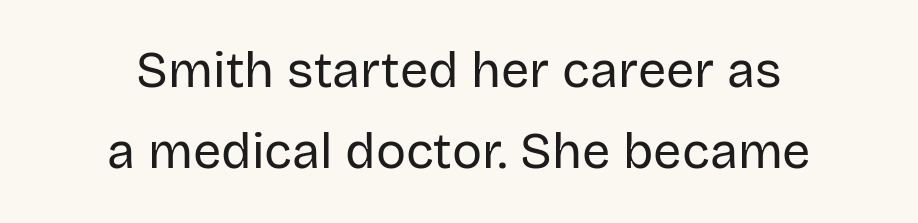
Quick note: underline off. Does the lettering tilt? It doesn't — this is upright. Compared with typical paragraphs, the rows here are spaced about the same. I'd call this a sans setting — the letters go barefoot. Is this a fixed-width face? No — the glyphs have proportional, varying widths. These lines stack symmetrically, like a column narrowing and widening about its center.
